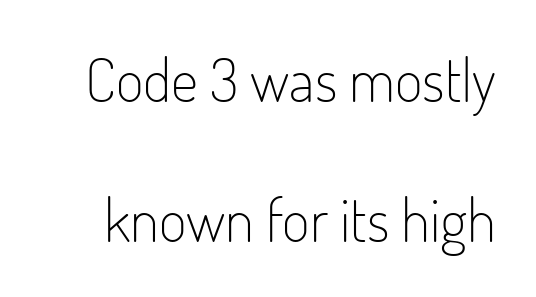
This rendering features lettering with no underline. One glance says open: line gaps are wider than usual. The line texture is even and compact thanks to regular tracking. This rendering employs a face without finishing strokes, i.e., a sans-serif. These lines are rendered in a variable-pitch font. Weight: regular or lighter.
